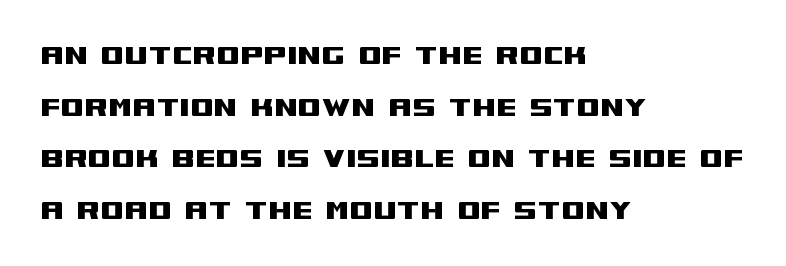
Q: Is the text italic (slanted)? A: No, it is upright.
Q: Is the typeface a serif or a sans-serif typeface? A: Sans-serif.
Q: Is the text underlined? A: No.
Q: How is the paragraph aligned? A: Left-aligned.
Q: Is the spacing between letters normal or unusually wide? A: Normal.
Q: Is the spacing between lines tight, normal or loose? A: Normal.
Q: Width (condensed, normal, or wide)? A: Wide.
Q: Stroke contrast? A: Medium.
Q: x-height? A: Large.
Q: Monospaced? A: No.
